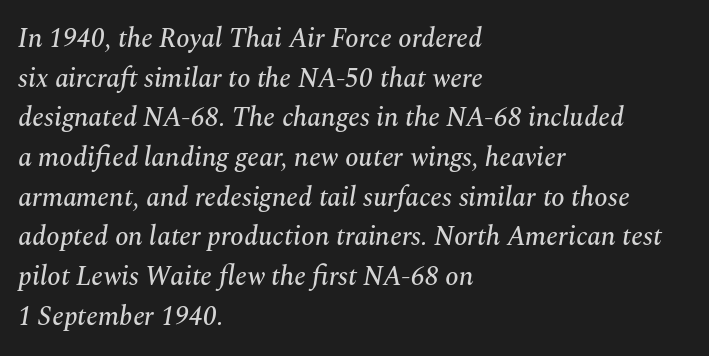
The rendering keeps characters at their native spacing. What's the leading like? Ordinary, nothing unusual. No word sits above an underline. Which margin do the lines hug? The left one — the right edge is uneven. The passage shown leans; its letterforms are oblique.
